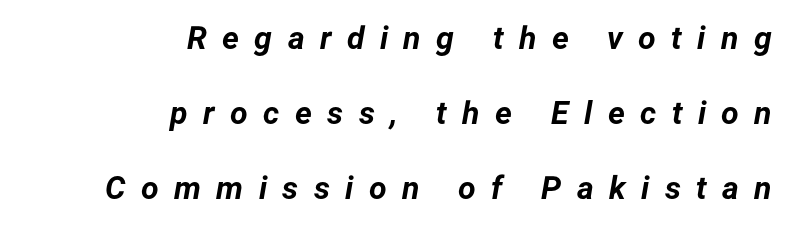
{"italic": "yes", "lean": "right", "slant_degrees": 12, "bold": "yes", "weight": "bold", "width": "normal", "stroke_contrast": "low", "x_height": "medium", "monospaced": "no", "underline": "no", "align": "right", "line_spacing": "loose", "line_spacing_ratio": 2.34, "letter_spacing": "wide", "letter_spacing_em": 0.48, "glyph_px": 32}
